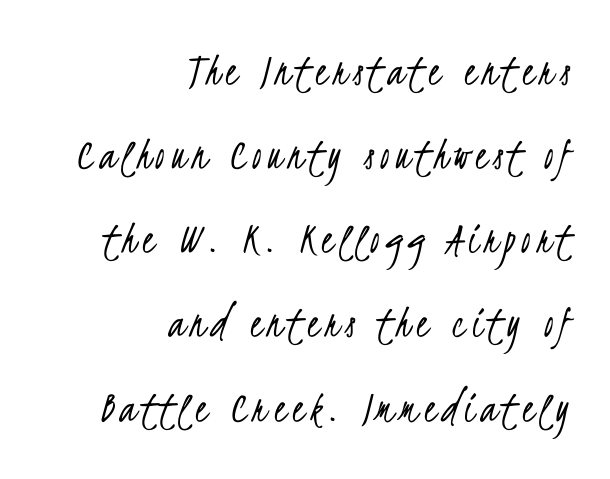
The image shows 47 px light, condensed sans-serif type; set right-aligned, line spacing 1.79x, not underlined; low stroke contrast and a small x-height.
